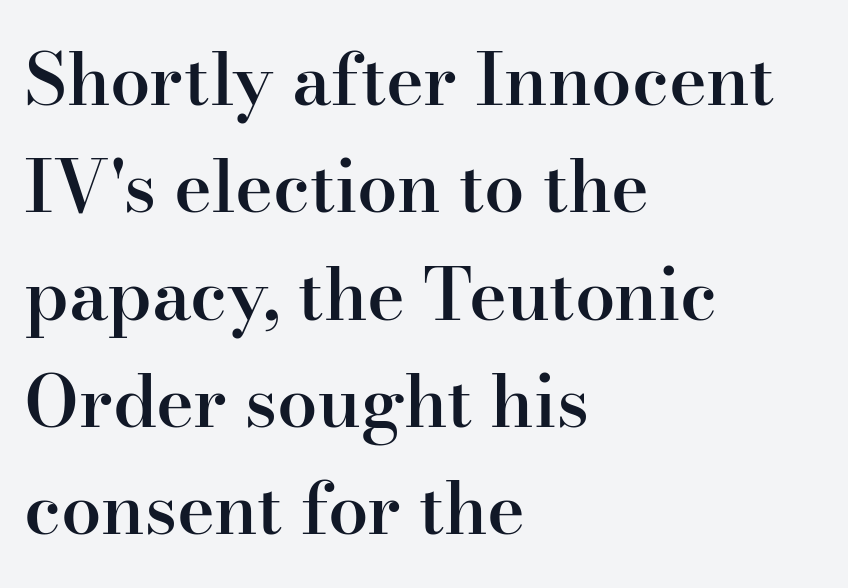
The image shows 72 px semibold serif type, upright; set left-aligned, normal line spacing (1.49x), normal letter spacing, not underlined; high stroke contrast and a small x-height.
